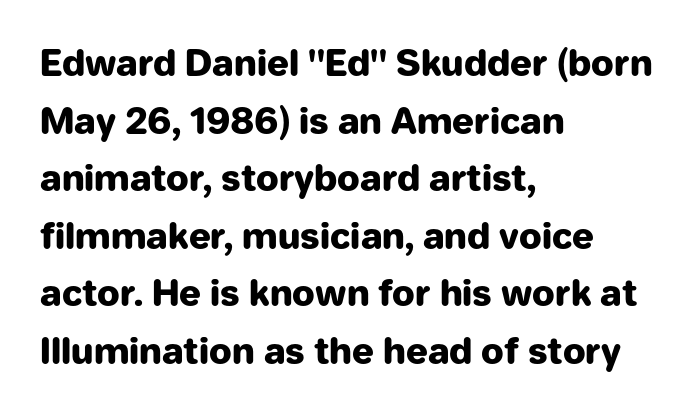
{"serif": "no", "italic": "no", "bold": "yes", "weight": "heavy", "width": "normal", "stroke_contrast": "low", "x_height": "medium", "monospaced": "no", "underline": "no", "align": "left", "line_spacing": "normal", "line_spacing_ratio": 1.6, "letter_spacing": "normal", "letter_spacing_em": 0.0, "glyph_px": 36}
